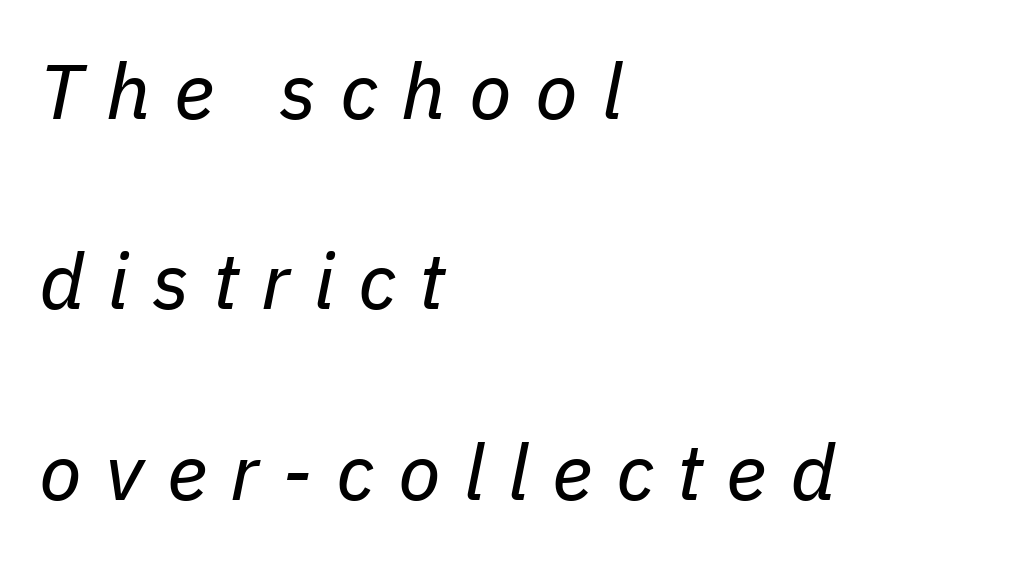
The image shows 78 px regular-weight type, italic (leaning right); set left-aligned, loose line spacing (2.44x), unusually wide letter spacing (+0.3 em), not underlined; low stroke contrast and a medium x-height.
